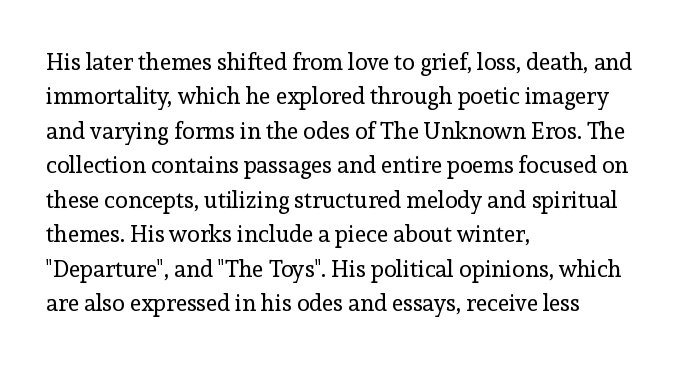
The image shows 23 px text type, upright; set left-aligned, normal line spacing (1.5x), normal letter spacing, not underlined.
